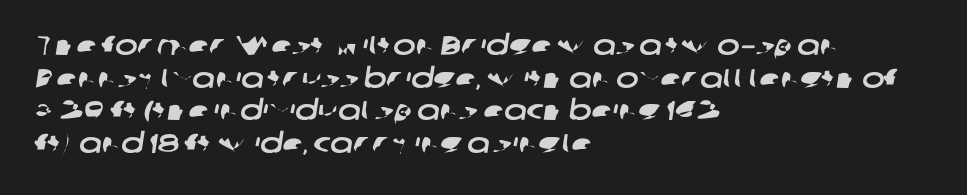
The image shows 27 px text type; set left-aligned, line spacing 1.21x, normal letter spacing, not underlined.
